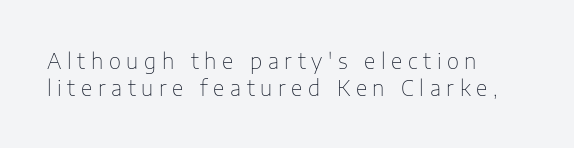
The image shows 21 px text type, upright; set left-aligned, normal line spacing (1.27x), unusually wide letter spacing (+0.27 em), not underlined.
